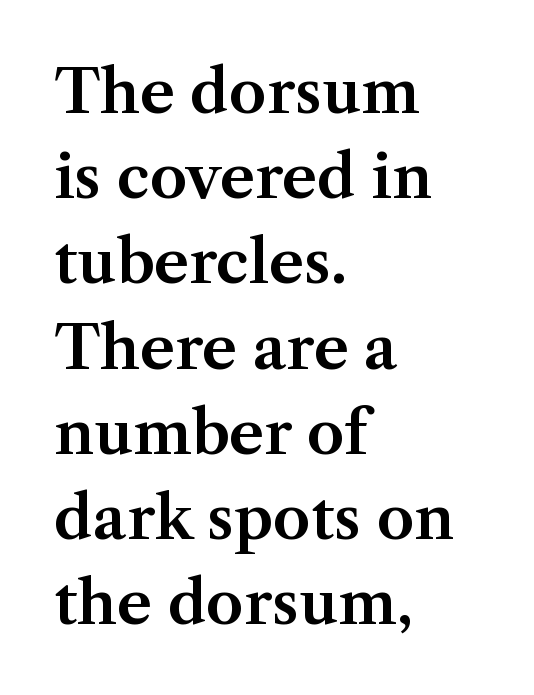
The image shows 60 px serif type, upright; set left-aligned, normal line spacing (1.42x), normal letter spacing, not underlined; medium stroke contrast and a medium x-height.
